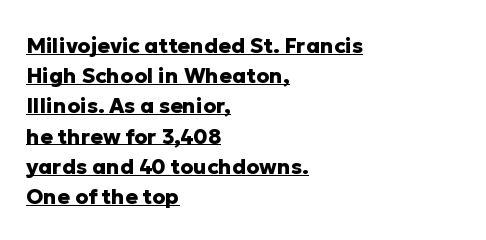
The image shows 21 px bold type, upright; set left-aligned, normal line spacing (1.44x), normal letter spacing, underlined.
